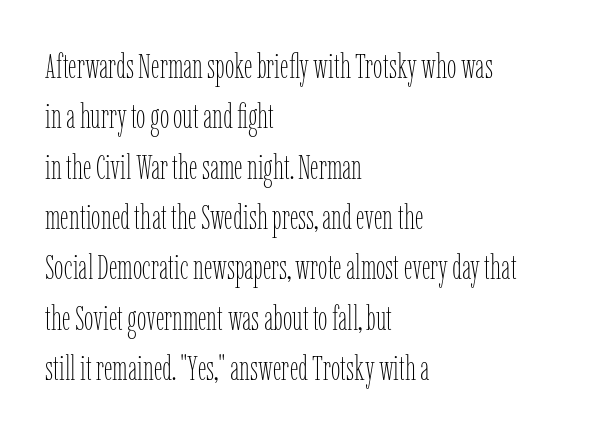
The image shows 34 px thin, condensed type, upright; set left-aligned, normal line spacing (1.48x), normal letter spacing, not underlined; low stroke contrast and a medium x-height.
